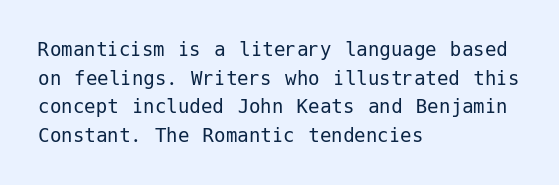
The image shows 23 px text type, upright; set left-aligned, line spacing 1.24x, normal letter spacing, not underlined.
